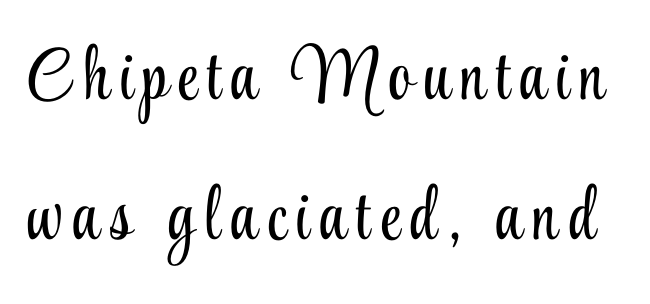
The image shows 73 px light, condensed serif type; set loose line spacing (1.92x), not underlined; low stroke contrast and a small x-height.
